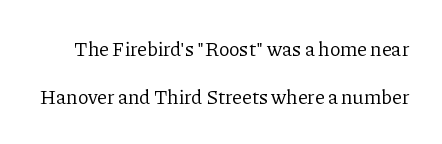
The image shows 20 px text type, upright; set loose line spacing (2.4x), normal letter spacing, not underlined.
